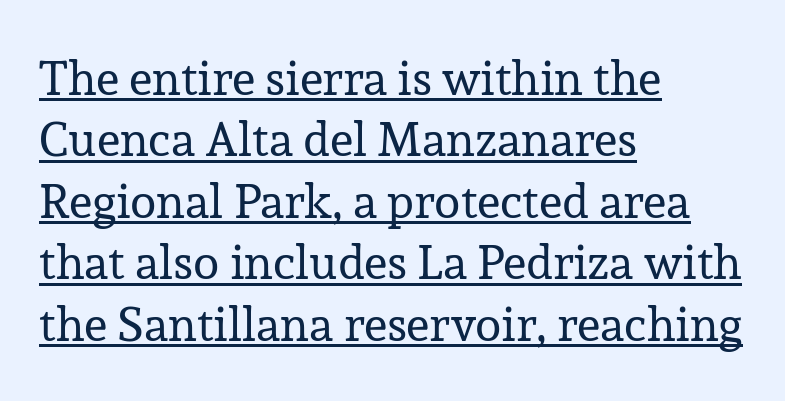
{"serif": "yes", "italic": "no", "bold": "no", "weight": "regular", "width": "normal", "stroke_contrast": "low", "x_height": "medium", "monospaced": "no", "underline": "yes", "align": "left", "line_spacing": "normal", "line_spacing_ratio": 1.28, "letter_spacing": "normal", "letter_spacing_em": 0.0, "glyph_px": 48}
